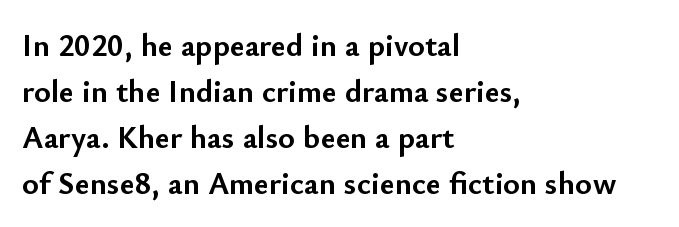
{"serif": "no", "italic": "no", "bold": "yes", "weight": "semibold", "width": "normal", "stroke_contrast": "low", "x_height": "small", "monospaced": "no", "underline": "no", "align": "left", "line_spacing": "normal", "line_spacing_ratio": 1.44, "letter_spacing": "normal", "letter_spacing_em": 0.0, "glyph_px": 32}
